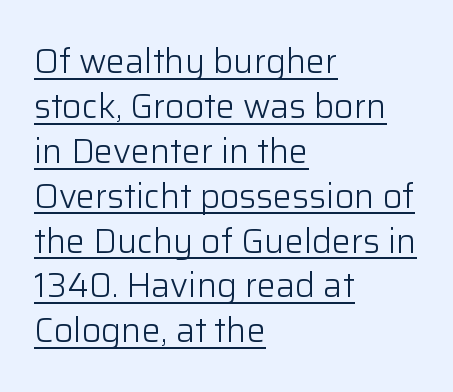
The image shows 34 px light sans-serif type, upright; set left-aligned, normal line spacing (1.32x), normal letter spacing, underlined; low stroke contrast and a medium x-height.
